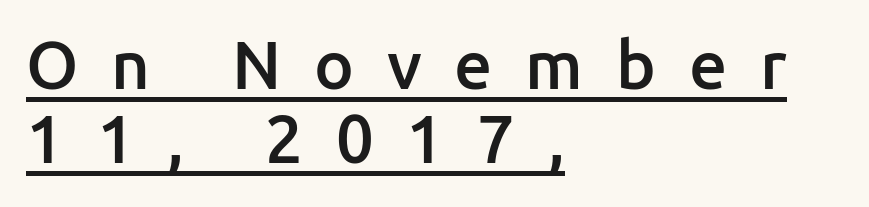
The image shows 67 px semibold sans-serif type, upright; set left-aligned, tight line spacing (1.1x), unusually wide letter spacing (+0.49 em), underlined; low stroke contrast and a medium x-height.
